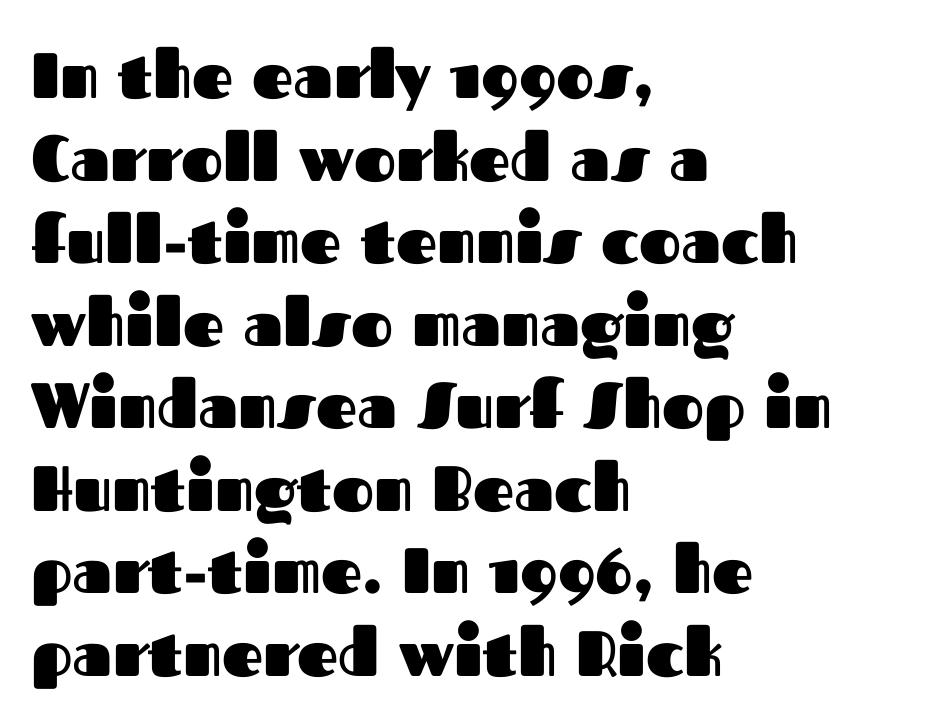
The image shows 64 px heavy sans-serif type, upright; set left-aligned, normal line spacing (1.29x), normal letter spacing, not underlined; medium stroke contrast and a medium x-height.
